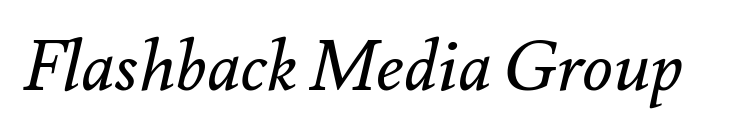
The whole block is typeset with a tilt. Tracking here is standard; glyphs follow each other at the usual distance. The letters advance in unequal steps, a hallmark of proportional type. The font sits on the lighter half of the weight spectrum, regular included.
